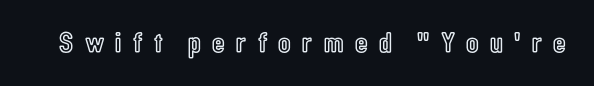
Q: Is the text italic (slanted)? A: No, it is upright.
Q: Is the text underlined? A: No.
Q: Is the spacing between letters normal or unusually wide? A: Unusually wide.
Q: Width (condensed, normal, or wide)? A: Condensed.
Q: x-height? A: Medium.
Q: Monospaced? A: No.
